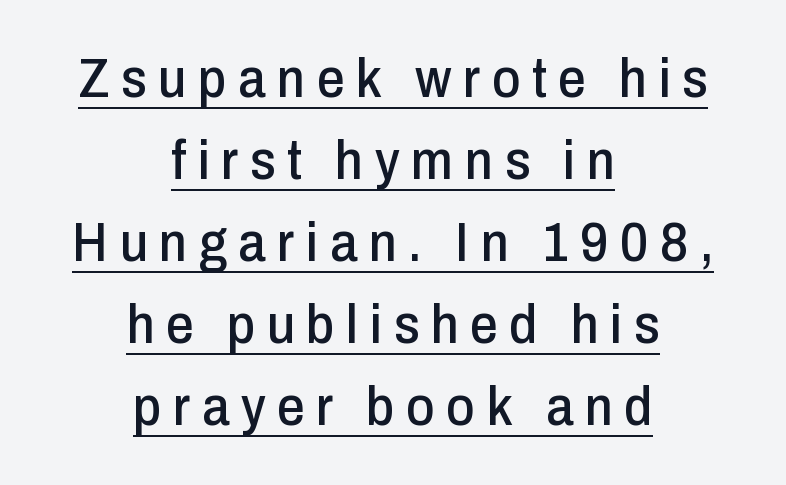
Q: Is the text italic (slanted)? A: No, it is upright.
Q: Is the typeface a serif or a sans-serif typeface? A: Sans-serif.
Q: Is the text underlined? A: Yes.
Q: How is the paragraph aligned? A: Centered.
Q: Is the spacing between letters normal or unusually wide? A: Unusually wide.
Q: Is the spacing between lines tight, normal or loose? A: Normal.
Q: Width (condensed, normal, or wide)? A: Condensed.
Q: Stroke contrast? A: Low.
Q: x-height? A: Medium.
Q: Monospaced? A: No.
